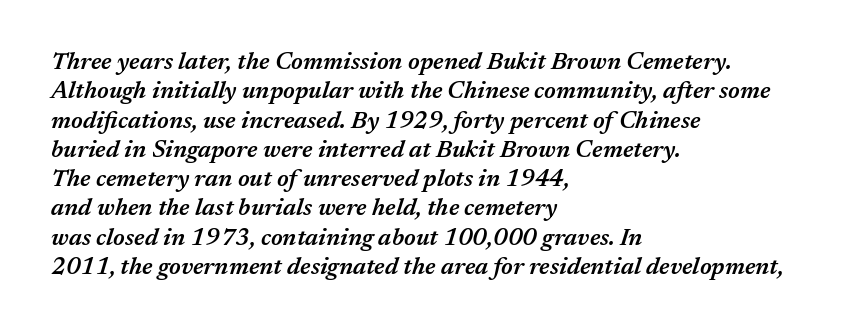
Designer's note — italics engaged. Characters follow at the spacing the type designer built in. What weight is shown? A semibold, between regular and bold. The baseline area is clear. The ragged edge is on the right, which tells us the setting is flush left.
